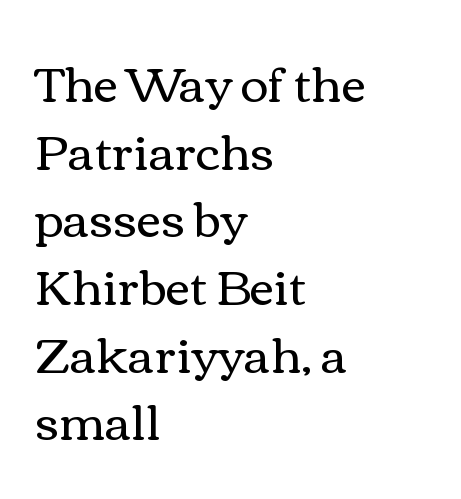
The image shows 48 px regular-weight, wide type, upright; set left-aligned, normal line spacing (1.41x), normal letter spacing, not underlined; medium stroke contrast and a medium x-height.
